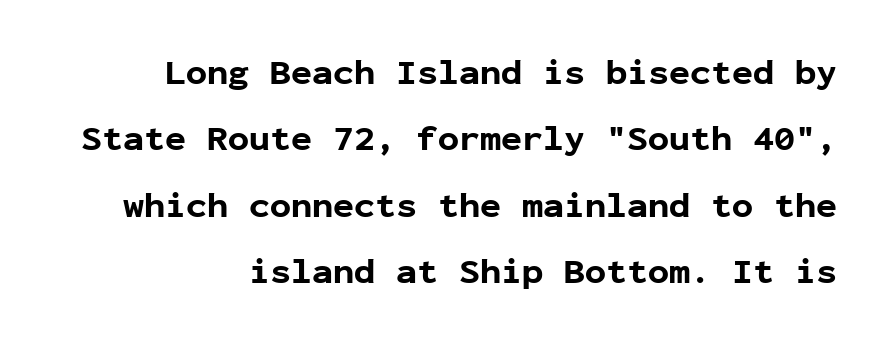
The image shows 35 px bold sans-serif type, upright, monospaced; set loose line spacing (1.9x), normal letter spacing, not underlined; low stroke contrast and a medium x-height.
